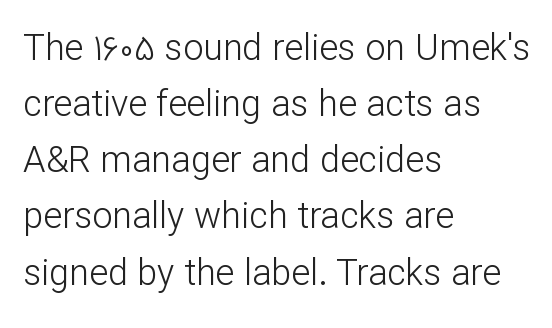
Think standard paragraph weight, or any step lighter than that. Nope, no serifs anywhere on these letters. Where is the straight margin? On the left. Nope, not italic — everything's standing straight. The face used here is rendered with its standard letterfit. The passage shown is typed in a proportional face where columns would drift.
